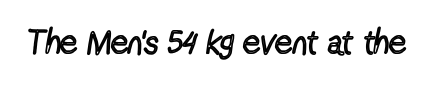
The image shows 34 px regular-weight, condensed sans-serif type; set normal letter spacing, not underlined; a medium x-height.
